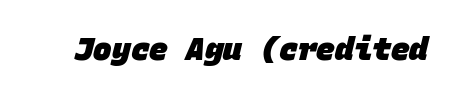
The tracking reads as untouched default to a designer's eye. The text was rendered using a sans face with plain stroke endings. Spacing verdict: monospaced, one width for all characters. Descender tails drop into unmarked territory.
